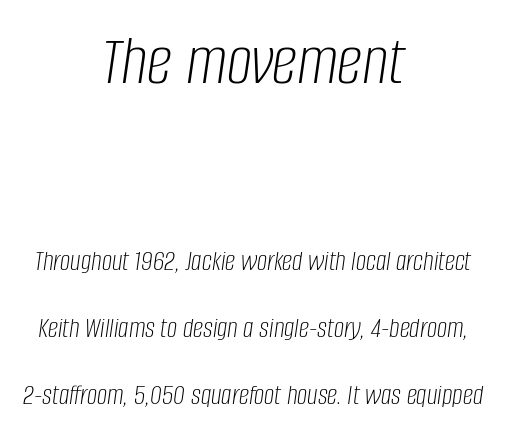
The image shows 72 px light, condensed type, italic (leaning right); set centered, loose line spacing (2.32x), normal letter spacing, not underlined; the first (top) block is 2.48x larger; low stroke contrast and a large x-height.
